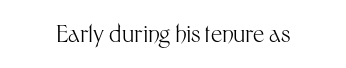
{"italic": "no", "bold": "no", "underline": "no", "letter_spacing": "normal", "letter_spacing_em": 0.0, "glyph_px": 23}
